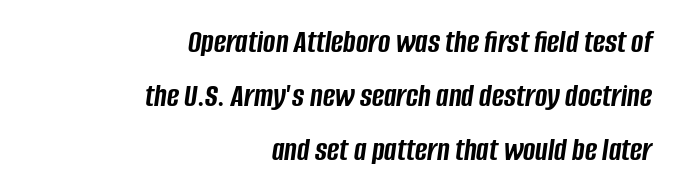
Q: Is the text bold? A: Yes.
Q: Is the text italic (slanted)? A: Yes, it leans right by about 8 degrees.
Q: Is the text underlined? A: No.
Q: How is the paragraph aligned? A: Right-aligned.
Q: Is the spacing between letters normal or unusually wide? A: Normal.
Q: Is the spacing between lines tight, normal or loose? A: Normal.
Q: Width (condensed, normal, or wide)? A: Condensed.
Q: Stroke contrast? A: Low.
Q: x-height? A: Large.
Q: Monospaced? A: No.
